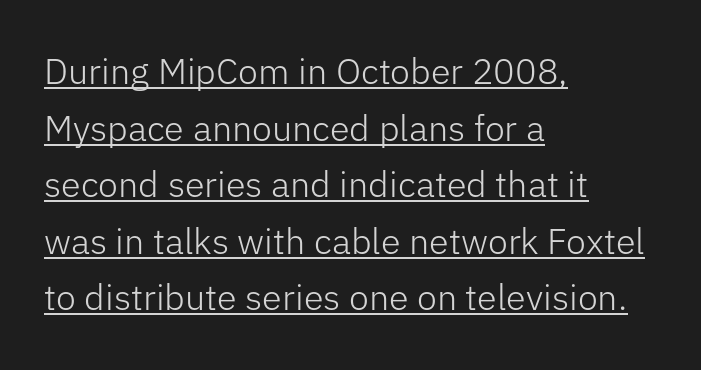
The image shows 36 px light sans-serif type, upright; set left-aligned, normal line spacing (1.57x), normal letter spacing, underlined; low stroke contrast and a medium x-height.
